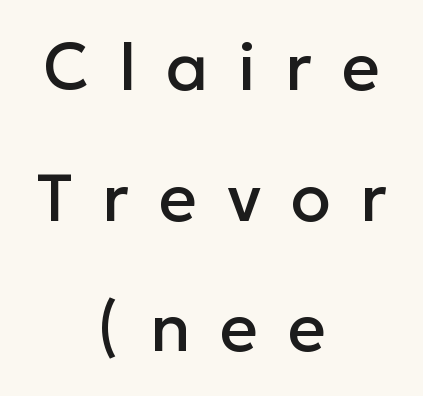
{"serif": "no", "italic": "no", "width": "normal", "stroke_contrast": "low", "x_height": "medium", "monospaced": "no", "underline": "no", "align": "center", "line_spacing": "loose", "line_spacing_ratio": 1.98, "letter_spacing": "wide", "letter_spacing_em": 0.45, "glyph_px": 66}
